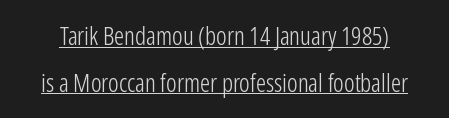
Q: Is the text bold? A: No.
Q: Is the text italic (slanted)? A: No, it is upright.
Q: Is the text underlined? A: Yes.
Q: Is the spacing between letters normal or unusually wide? A: Normal.
